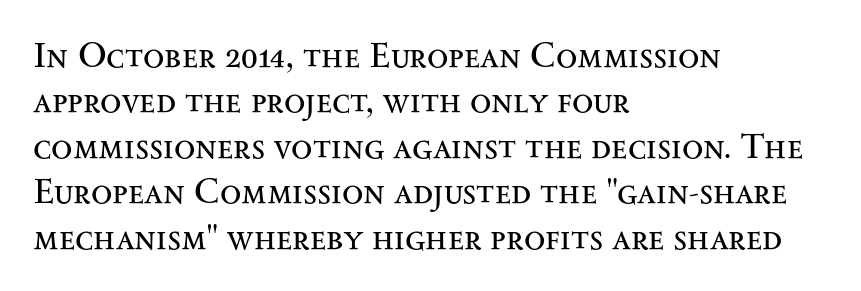
This is not heavy type; no bold has been used. You can tell from the footed stems that serif type was used. Anything drawn beneath the words? Only blank space. Spacing verdict: proportional, widths tailored to each character.
